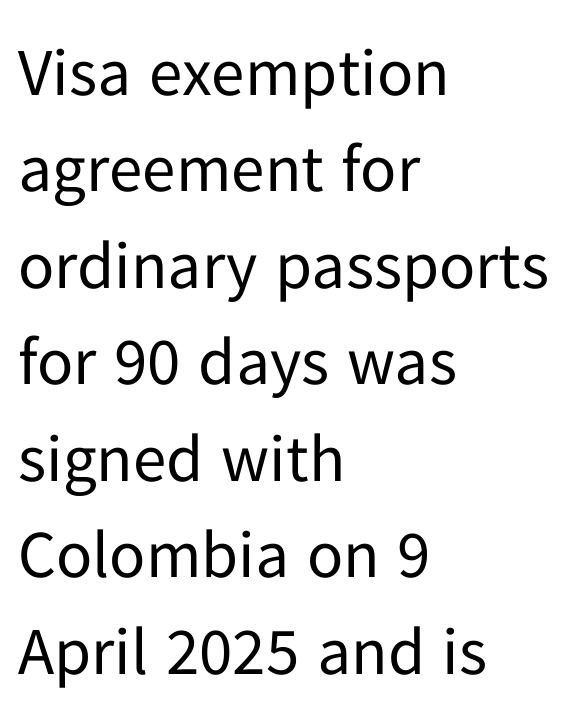
{"serif": "no", "italic": "no", "bold": "no", "weight": "regular", "width": "normal", "stroke_contrast": "low", "x_height": "medium", "monospaced": "no", "underline": "no", "align": "left", "line_spacing": "normal", "line_spacing_ratio": 1.44, "letter_spacing": "normal", "letter_spacing_em": 0.0, "glyph_px": 67}
